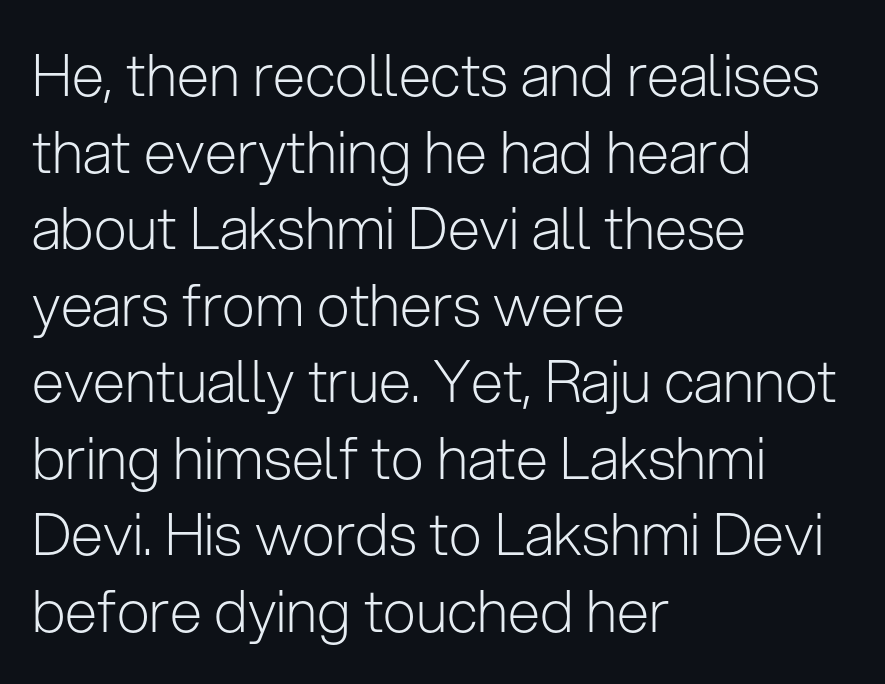
{"serif": "no", "italic": "no", "bold": "no", "weight": "light", "width": "normal", "stroke_contrast": "low", "x_height": "medium", "monospaced": "no", "underline": "no", "align": "left", "line_spacing": "normal", "line_spacing_ratio": 1.32, "letter_spacing": "normal", "letter_spacing_em": 0.0, "glyph_px": 58}
